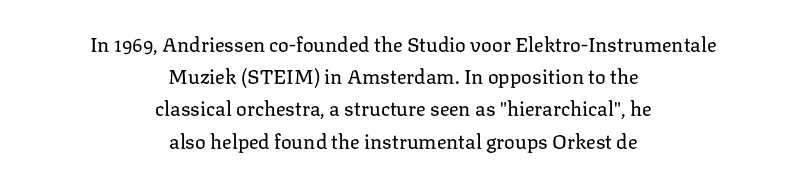
Q: Is the text bold? A: No.
Q: Is the text italic (slanted)? A: No, it is upright.
Q: Is the text underlined? A: No.
Q: How is the paragraph aligned? A: Centered.
Q: Is the spacing between letters normal or unusually wide? A: Normal.
Q: Is the spacing between lines tight, normal or loose? A: Normal.
